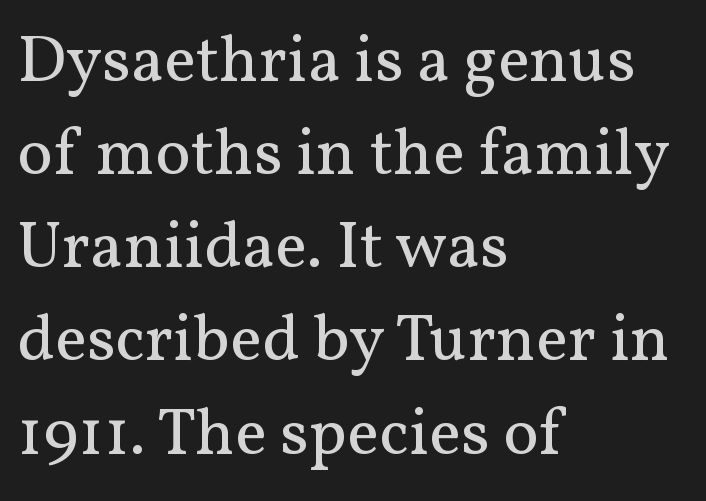
{"serif": "yes", "italic": "no", "bold": "no", "weight": "regular", "width": "normal", "stroke_contrast": "medium", "x_height": "medium", "monospaced": "no", "underline": "no", "align": "left", "line_spacing": "normal", "line_spacing_ratio": 1.39, "letter_spacing": "normal", "letter_spacing_em": 0.0, "glyph_px": 67}
